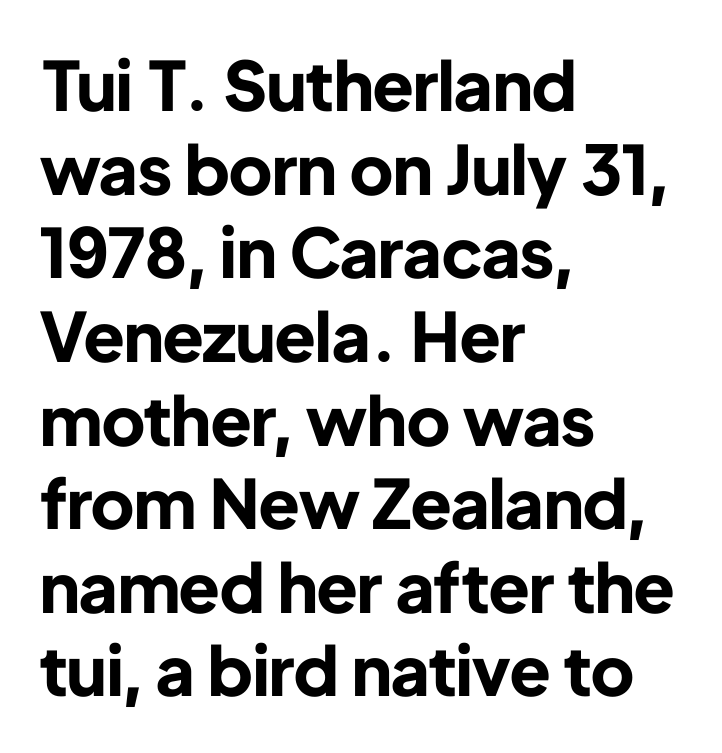
Emphasis by weight is at full strength: bold. Posture: straight, roman, zero tilt. I'd call this a sans setting — the letters go barefoot. Think of a printed novel: that variable character pitch is what you see here.
